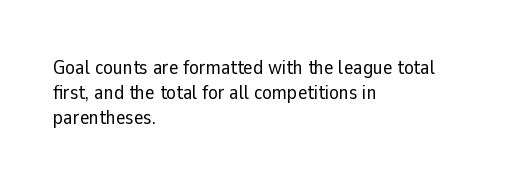
The image shows 20 px text type, upright; set left-aligned, line spacing 1.24x, normal letter spacing, not underlined.
